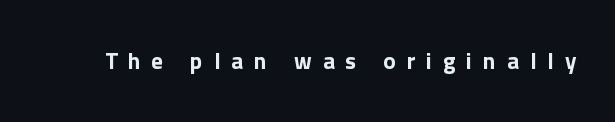
Lines of text with bare space underneath. Italic? Not at all — the glyphs are vertical. The rendering inserts visible extra space after every character.
